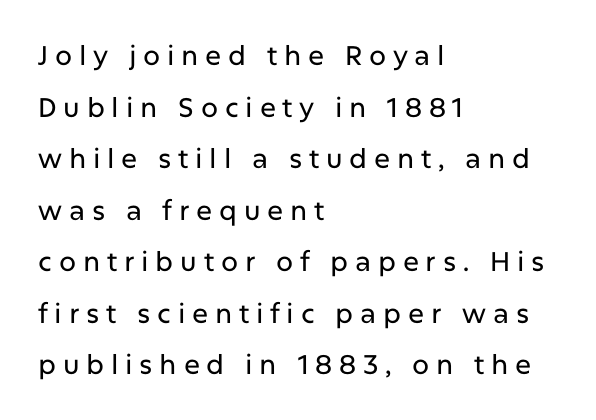
Q: Is the text italic (slanted)? A: No, it is upright.
Q: Is the text underlined? A: No.
Q: How is the paragraph aligned? A: Left-aligned.
Q: Is the spacing between letters normal or unusually wide? A: Unusually wide.
Q: Is the spacing between lines tight, normal or loose? A: Loose.
